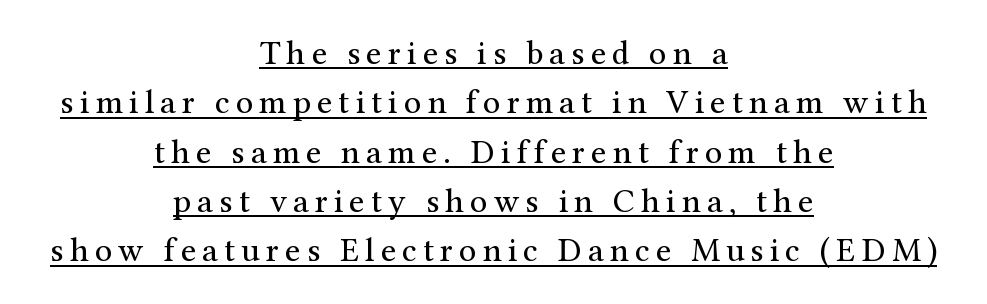
{"serif": "yes", "italic": "no", "bold": "no", "weight": "regular", "width": "normal", "stroke_contrast": "medium", "x_height": "medium", "monospaced": "no", "underline": "yes", "align": "center", "line_spacing": "normal", "line_spacing_ratio": 1.45, "glyph_px": 34}
